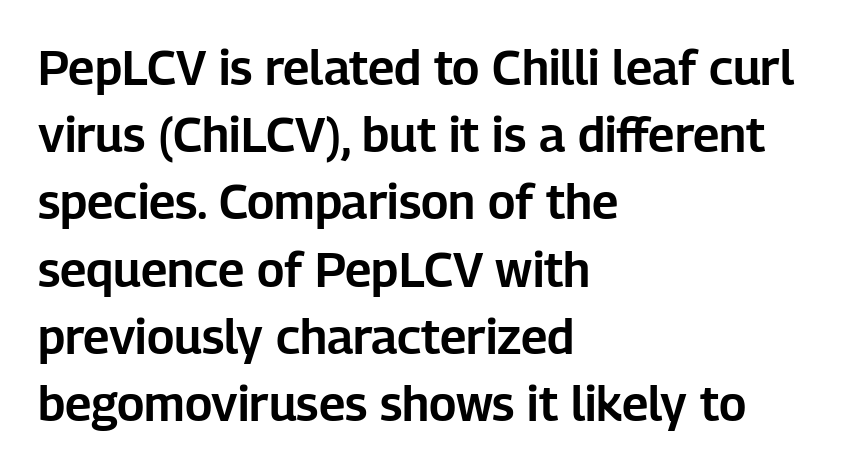
The letters sit at their default tracking, neither squeezed nor spread. Nope, no serifs anywhere on these letters. The setting favours the left margin, as ordinary paragraphs usually do. Evenly set lines give the paragraph a standard silhouette.
